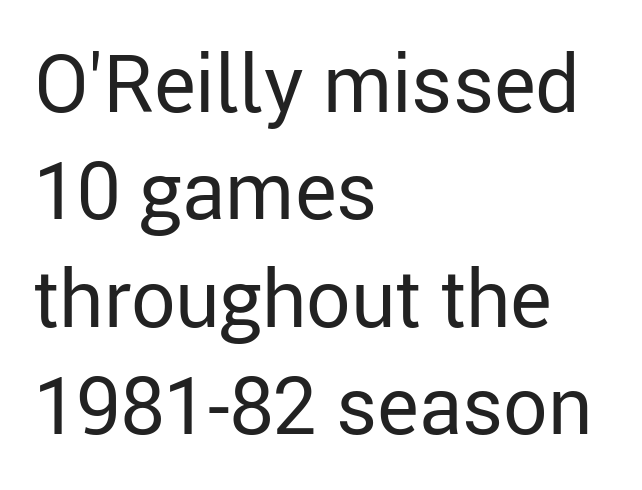
The image shows 79 px regular-weight sans-serif type, upright; set left-aligned, normal line spacing (1.36x), normal letter spacing, not underlined; low stroke contrast and a medium x-height.
